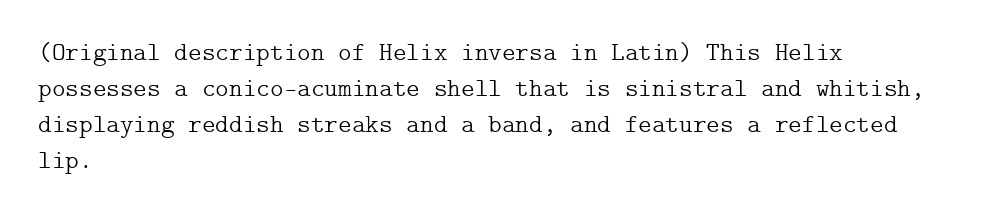
{"italic": "no", "bold": "no", "underline": "no", "align": "left", "line_spacing": "normal", "line_spacing_ratio": 1.38, "letter_spacing": "normal", "letter_spacing_em": 0.0, "glyph_px": 26}
